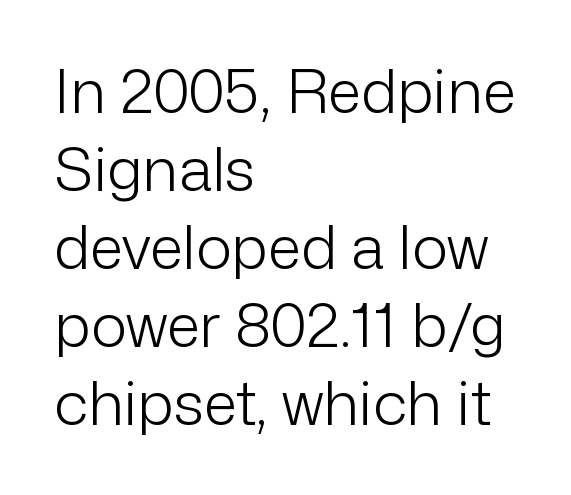
No feet cap the strokes, marking this as sans-serif type. Notice how the passage keeps a crisp vertical edge on the left only. Evenly set lines give the paragraph a standard silhouette. Character widths vary here, with narrow letters taking less room than wide ones. Any mark beneath the type? The region is blank. The gaps between neighbouring characters are ordinary and unremarkable.
